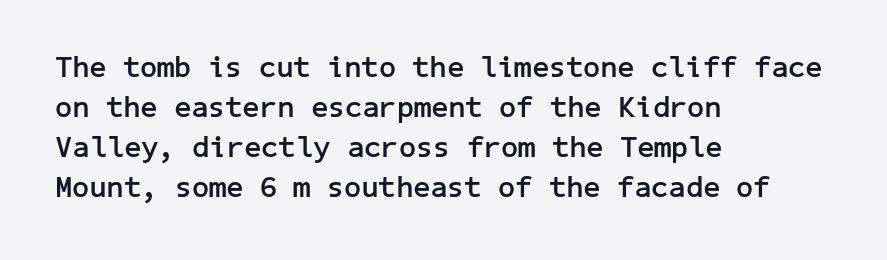
The image shows 30 px semibold sans-serif type, upright; set left-aligned, normal line spacing (1.33x), normal letter spacing, not underlined; low stroke contrast and a medium x-height.
